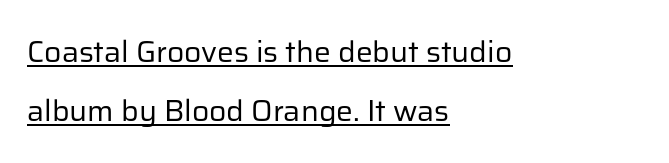
Q: Is the text bold? A: No.
Q: Is the text italic (slanted)? A: No, it is upright.
Q: Is the typeface a serif or a sans-serif typeface? A: Sans-serif.
Q: Is the text underlined? A: Yes.
Q: How is the paragraph aligned? A: Left-aligned.
Q: Is the spacing between letters normal or unusually wide? A: Normal.
Q: Is the spacing between lines tight, normal or loose? A: Loose.
Q: Width (condensed, normal, or wide)? A: Normal.
Q: Stroke contrast? A: Low.
Q: x-height? A: Medium.
Q: Monospaced? A: No.
